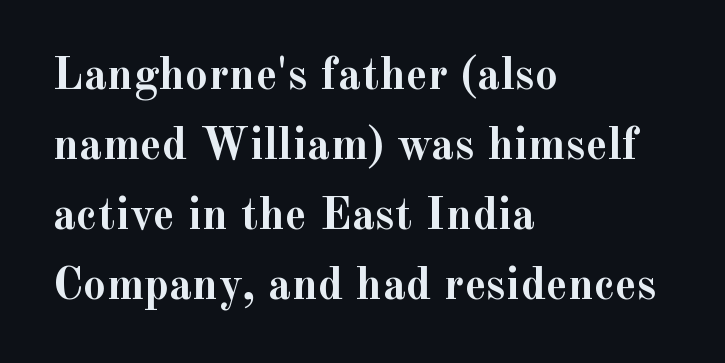
Q: Is the text bold? A: Yes.
Q: Is the text italic (slanted)? A: No, it is upright.
Q: Is the typeface a serif or a sans-serif typeface? A: Serif.
Q: Is the text underlined? A: No.
Q: How is the paragraph aligned? A: Left-aligned.
Q: Is the spacing between letters normal or unusually wide? A: Normal.
Q: Is the spacing between lines tight, normal or loose? A: Normal.
Q: Width (condensed, normal, or wide)? A: Normal.
Q: x-height? A: Small.
Q: Monospaced? A: No.
